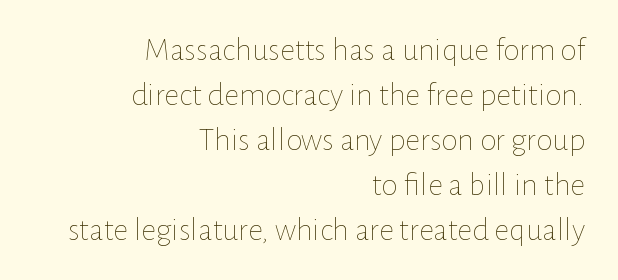
{"italic": "no", "bold": "no", "weight": "thin", "width": "normal", "stroke_contrast": "low", "x_height": "medium", "monospaced": "no", "underline": "no", "align": "right", "line_spacing": "normal", "line_spacing_ratio": 1.36, "letter_spacing": "normal", "letter_spacing_em": 0.0, "glyph_px": 33}
